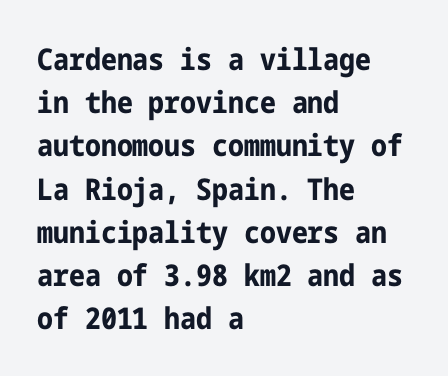
Regular leading. The sample has been set heavy, in full bold. These lines are set flush left with a ragged right edge. Posture: straight, roman, zero tilt.
